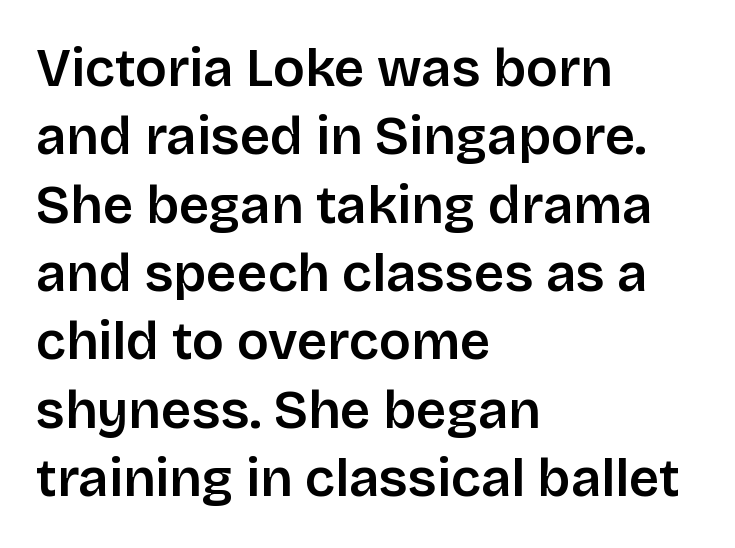
The space between consecutive lines is moderate. Character widths vary here, with narrow letters taking less room than wide ones. Letters rest on an invisible, unmarked baseline. A typesetter would call this zero additional tracking. Reading down the block, your eye returns to a fixed left position each line. This is roman type, the default non-slanted kind.
